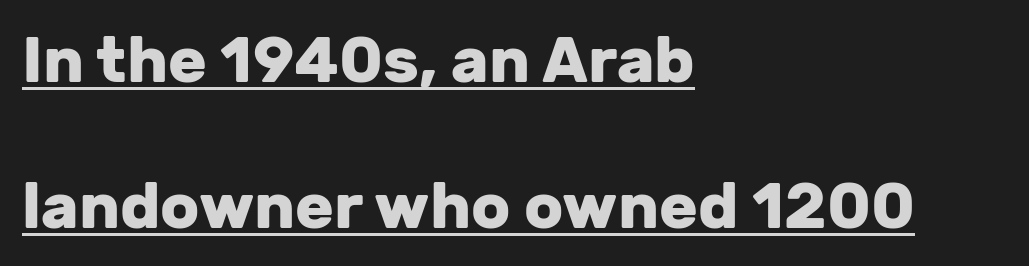
The image shows 64 px heavy sans-serif type, upright; set left-aligned, loose line spacing (2.28x), normal letter spacing, underlined; low stroke contrast and a medium x-height.
